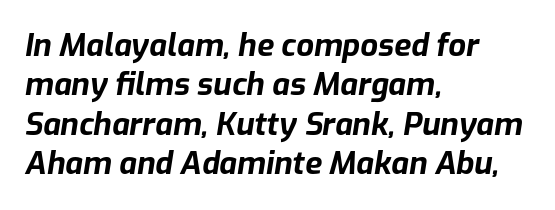
{"italic": "yes", "lean": "right", "slant_degrees": 9, "bold": "yes", "weight": "bold", "width": "normal", "stroke_contrast": "low", "x_height": "medium", "monospaced": "no", "underline": "no", "align": "left", "line_spacing": "normal", "line_spacing_ratio": 1.27, "letter_spacing": "normal", "letter_spacing_em": 0.0, "glyph_px": 31}
